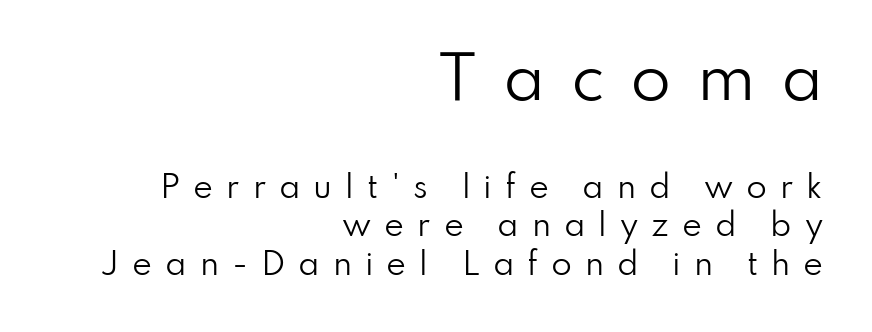
{"serif": "no", "italic": "no", "bold": "no", "weight": "regular", "width": "normal", "stroke_contrast": "low", "x_height": "small", "monospaced": "no", "underline": "no", "align": "right", "line_spacing": "normal", "line_spacing_ratio": 1.28, "letter_spacing": "wide", "letter_spacing_em": 0.43, "larger_block": "first", "size_ratio": 1.97, "glyph_px": 59}
